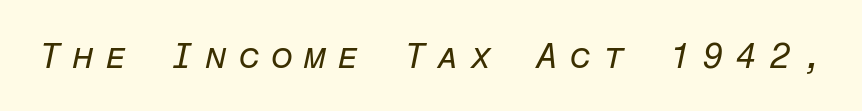
{"italic": "yes", "lean": "right", "slant_degrees": 12, "bold": "no", "weight": "regular", "width": "normal", "stroke_contrast": "low", "x_height": "medium", "monospaced": "yes", "underline": "no", "letter_spacing": "wide", "letter_spacing_em": 0.33, "glyph_px": 35}
